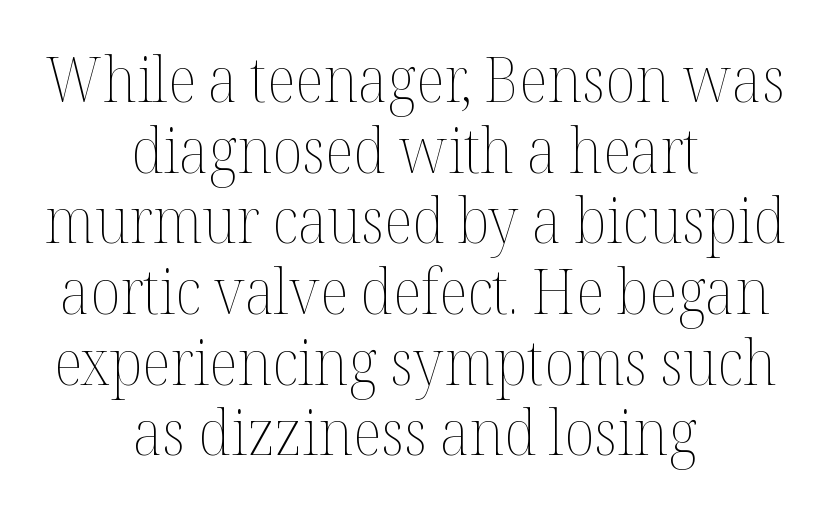
The image shows 62 px thin type, upright; set centered, tight line spacing (1.14x), normal letter spacing, not underlined; medium stroke contrast and a medium x-height.
